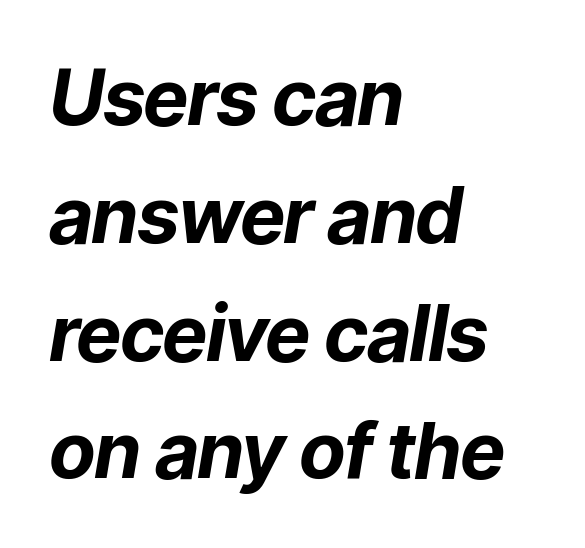
{"italic": "yes", "lean": "right", "slant_degrees": 9, "bold": "yes", "weight": "bold", "width": "normal", "stroke_contrast": "low", "x_height": "medium", "monospaced": "no", "underline": "no", "align": "left", "line_spacing": "normal", "line_spacing_ratio": 1.53, "letter_spacing": "normal", "letter_spacing_em": 0.0, "glyph_px": 77}
